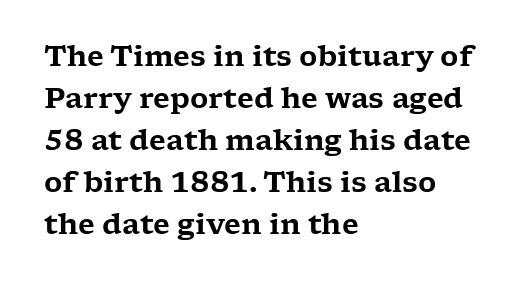
You can tell it's not italic because the verticals are truly vertical. Varying glyph widths throughout — classic text-font behaviour. Descenders are the only things crossing below the line. One-word summary of the alignment: left. Stroke terminals: seriffed.
